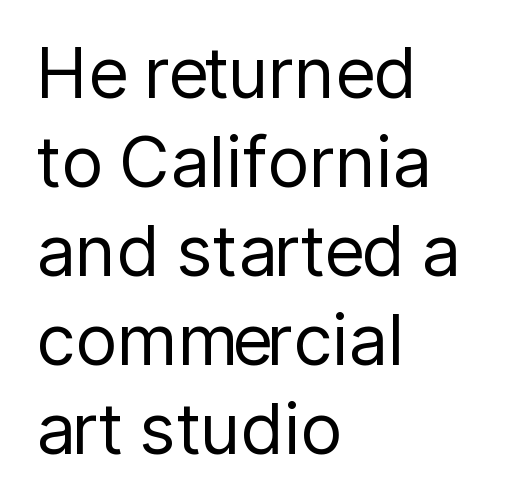
{"serif": "no", "italic": "no", "bold": "no", "weight": "regular", "width": "normal", "stroke_contrast": "low", "x_height": "medium", "monospaced": "no", "underline": "no", "align": "left", "line_spacing": "normal", "line_spacing_ratio": 1.27, "letter_spacing": "normal", "letter_spacing_em": 0.0, "glyph_px": 70}
